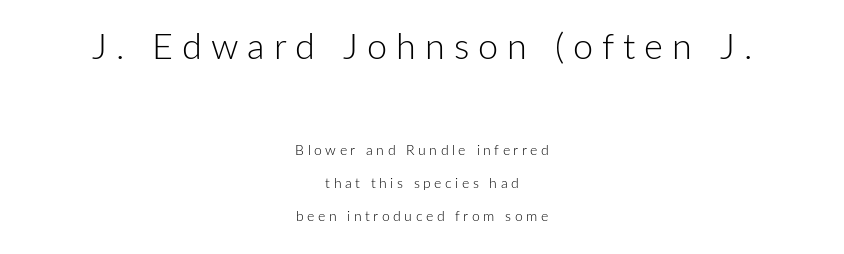
No feet cap the strokes, marking this as sans-serif type. The weight would be labelled regular, book, light, or lighter still. Think of a printed novel: that variable character pitch is what you see here. Rule under the text: the space is simply empty.
